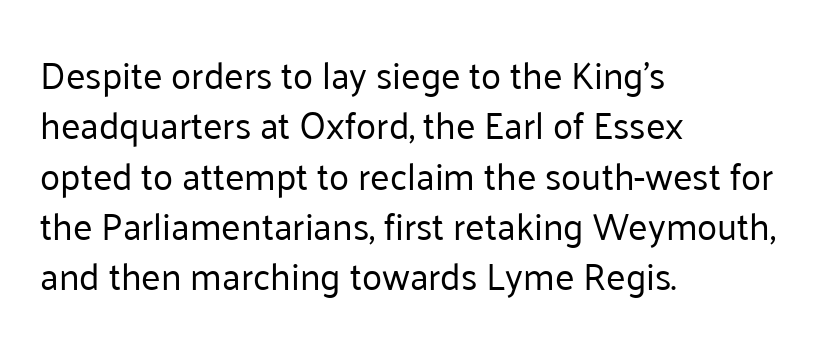
Inter-character spacing is left at the font's built-in metrics. Note: no serifs on the glyphs. Unbolded letterforms with no extra heft. The rendering uses natural spacing where letterforms have individual widths.
